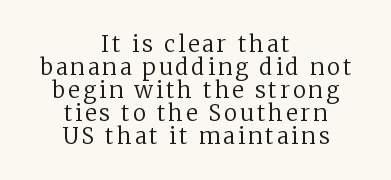
The image shows 22 px text type, upright; set centered, tight line spacing (1.04x), not underlined.
